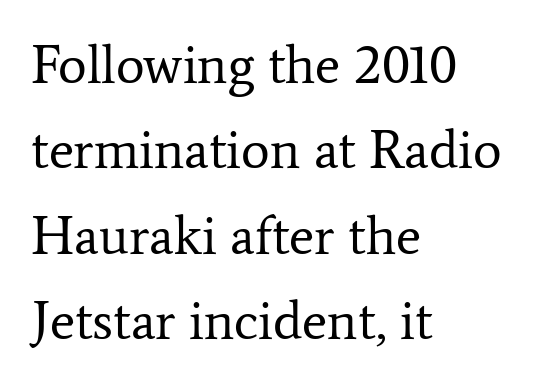
The paragraph has a hard left edge and a soft right edge. The font's upright variant was chosen for this text. Any mark beneath the type? The region is blank. The passage shown has conventional tracking throughout. The passage shown is not bold in any degree.
